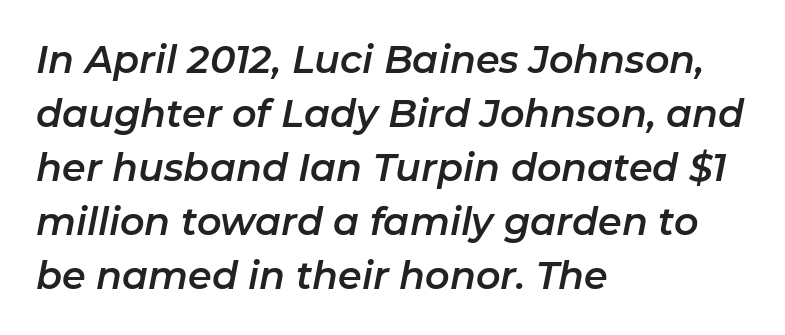
Slanted lettering throughout. Do the characters align in a grid? No, the font is proportional. A classic flush-left, rag-right setting is used for this passage. No extra tracking has been applied to these lines. Line spacing here is normal. Nobody drew a line under any word here.
